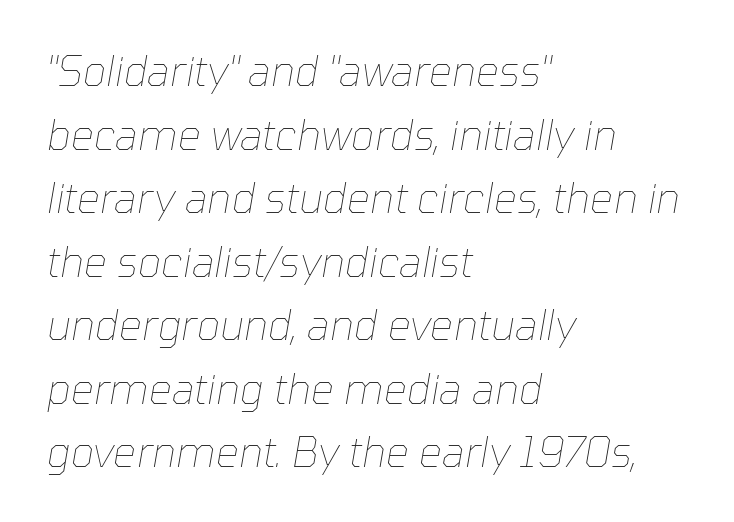
Glance below the letters and you will spot only blank space. The letters advance in unequal steps, a hallmark of proportional type. There is no visible air inserted between adjacent glyphs. This is not heavy type; no bold has been used. Line beginnings align vertically; line endings do not. The line-height multiplier appears to be the usual default.
